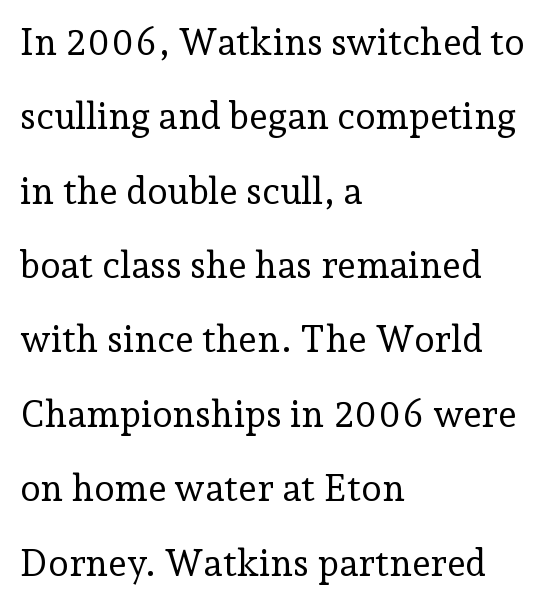
You could call the tracking neutral — neither tight nor loose. Font category for this specimen: serif. The passage shown is not underscored anywhere. The lettering holds an erect, upright posture throughout.
